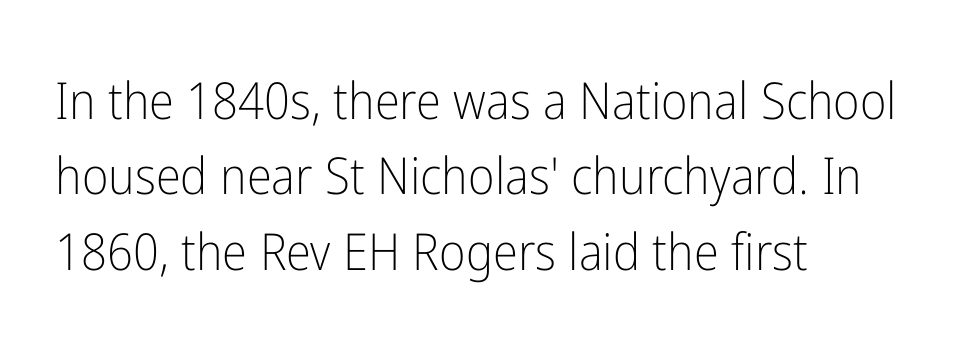
Q: Is the text bold? A: No.
Q: Is the text italic (slanted)? A: No, it is upright.
Q: Is the typeface a serif or a sans-serif typeface? A: Sans-serif.
Q: Is the text underlined? A: No.
Q: How is the paragraph aligned? A: Left-aligned.
Q: Is the spacing between letters normal or unusually wide? A: Normal.
Q: Is the spacing between lines tight, normal or loose? A: Normal.
Q: Width (condensed, normal, or wide)? A: Condensed.
Q: Stroke contrast? A: Low.
Q: x-height? A: Medium.
Q: Monospaced? A: No.
